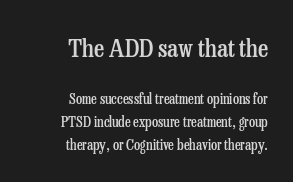
The image shows 25 px text type, upright; set right-aligned, normal line spacing (1.65x), normal letter spacing, not underlined; the first (top) block is 1.79x larger.
